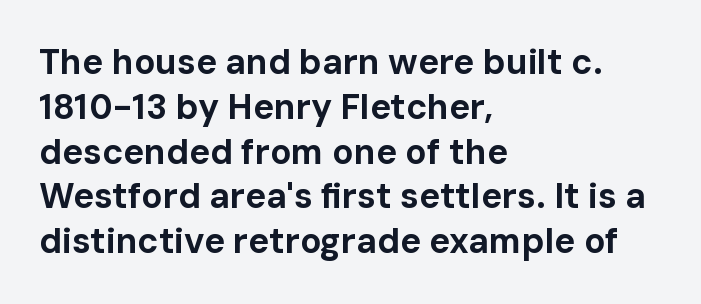
{"serif": "no", "italic": "no", "bold": "yes", "weight": "bold", "width": "normal", "stroke_contrast": "low", "x_height": "medium", "monospaced": "no", "underline": "no", "align": "left", "line_spacing": "normal", "line_spacing_ratio": 1.28, "letter_spacing": "normal", "letter_spacing_em": 0.0, "glyph_px": 35}
